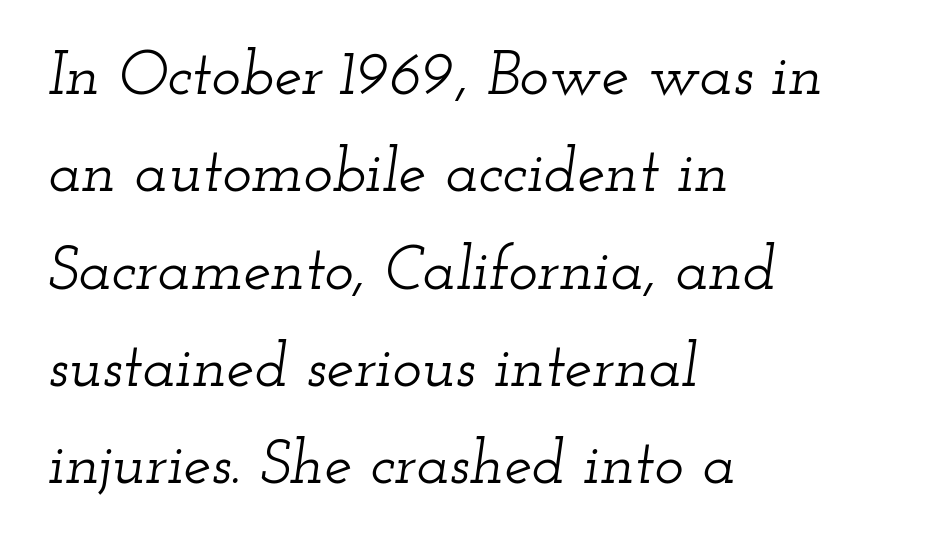
{"serif": "yes", "italic": "yes", "lean": "right", "slant_degrees": 12, "width": "wide", "stroke_contrast": "low", "x_height": "small", "monospaced": "no", "underline": "no", "align": "left", "line_spacing": "normal", "line_spacing_ratio": 1.57, "letter_spacing": "normal", "letter_spacing_em": 0.0, "glyph_px": 62}
